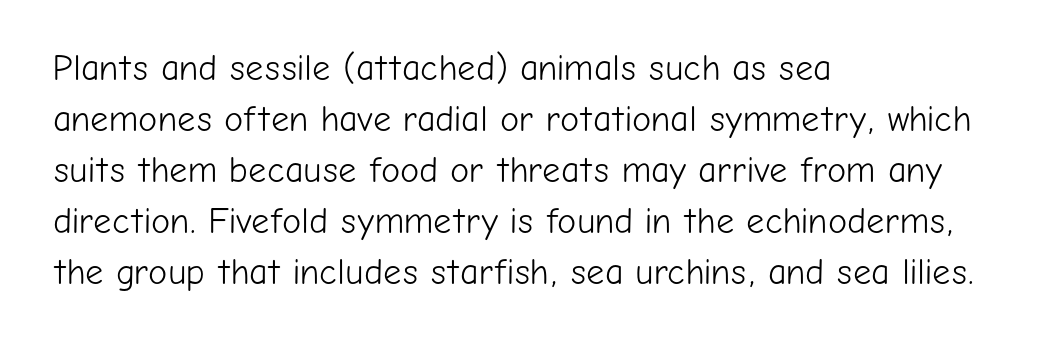
The font family rendered here belongs to the sans-serif group. The line-height multiplier appears to be the usual default. Tracking value appears to be zero — textbook default spacing. Character widths vary here, with narrow letters taking less room than wide ones. Every row of glyphs begins at an identical x-position on the left.
